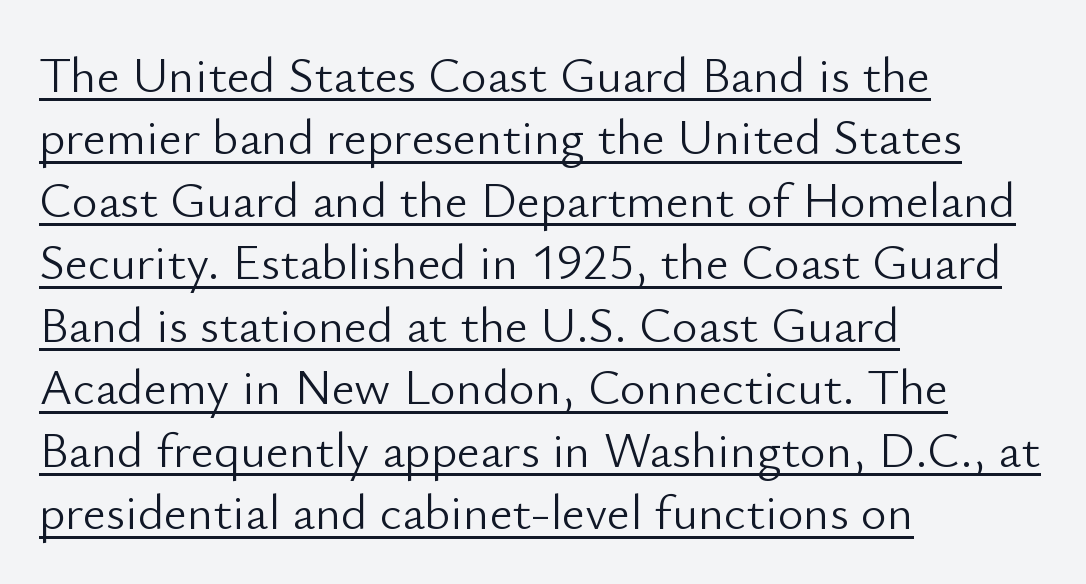
The face used here is proportionally spaced, like ordinary book or web type. The block of text has a typical density, with ordinary space between rows. Ink coverage per letter is moderate at most. In terms of letterform style, serifs are entirely absent. The passage is arranged the way most books set body copy — flush left.
